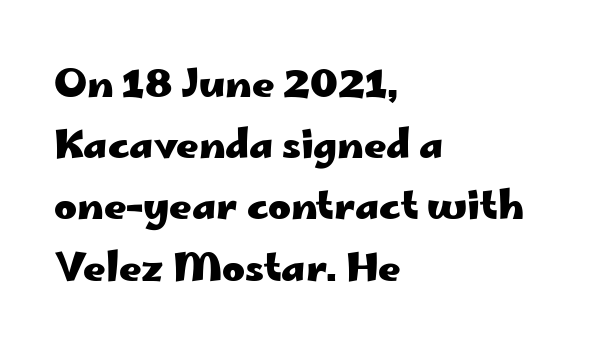
Check where the strokes stop: nothing finishes them off — pure sans. The type is set solid horizontally, with unmodified tracking. Leftover space on each line is placed entirely after the last word. Proportional: the letters do not fall into vertical columns. Italic: no, the glyphs are upright roman. Honestly, there is no underline to notice here at all.
